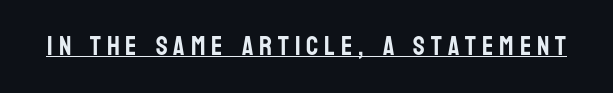
{"italic": "no", "underline": "yes", "letter_spacing": "wide", "letter_spacing_em": 0.22, "glyph_px": 27}
